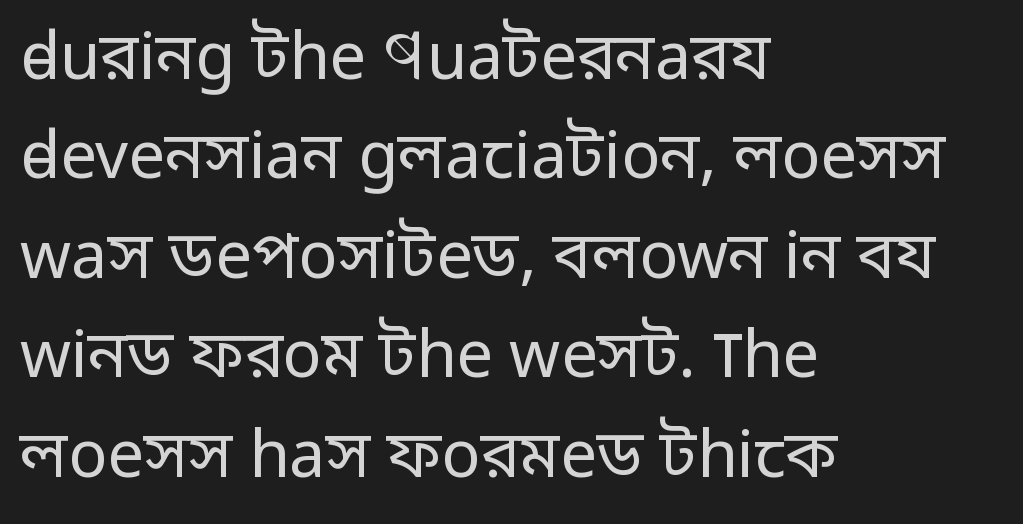
The cut favours lightness, reaching ordinary text weight at its darkest. These lines are set flush left with a ragged right edge. The typeface chosen for these lines omits serifs. The type is set solid horizontally, with unmodified tracking.
